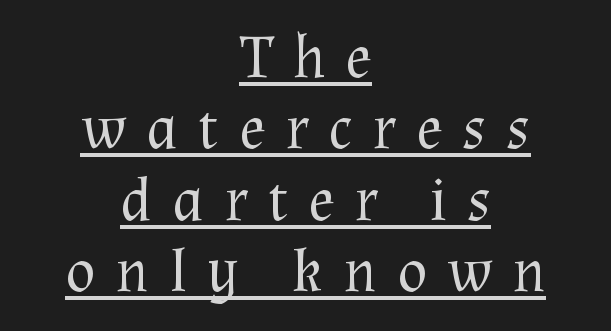
Q: Is the text bold? A: No.
Q: Is the text italic (slanted)? A: No, it is upright.
Q: Is the text underlined? A: Yes.
Q: How is the paragraph aligned? A: Centered.
Q: Is the spacing between letters normal or unusually wide? A: Unusually wide.
Q: Is the spacing between lines tight, normal or loose? A: Tight.
Q: Width (condensed, normal, or wide)? A: Normal.
Q: Stroke contrast? A: Medium.
Q: x-height? A: Medium.
Q: Monospaced? A: No.
